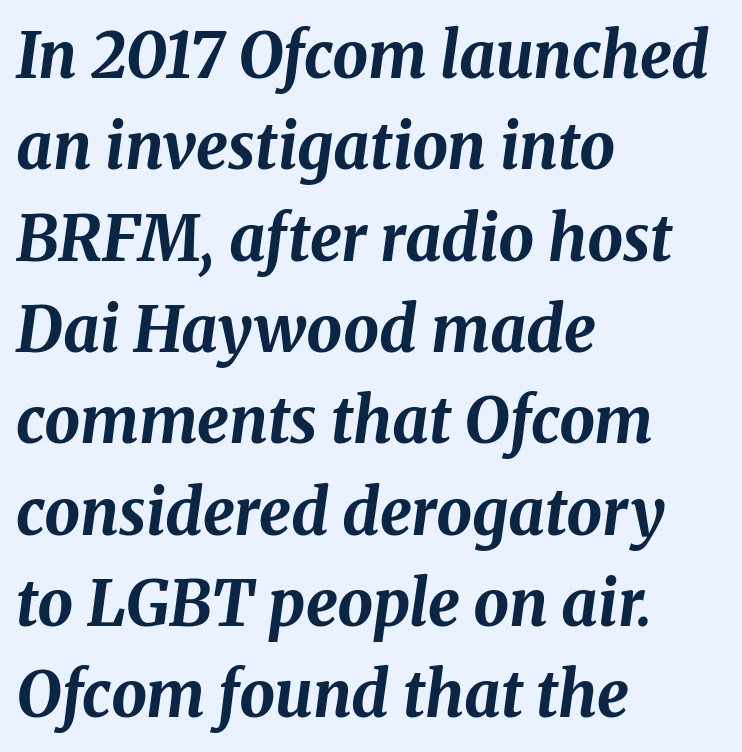
The image shows 63 px bold type, italic (leaning right); set left-aligned, normal line spacing (1.45x), normal letter spacing, not underlined; medium stroke contrast and a medium x-height.
